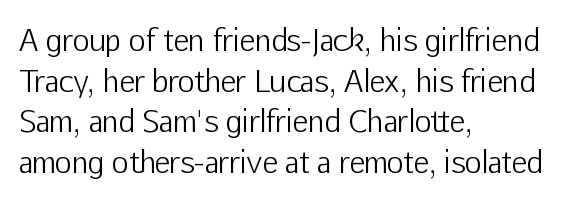
Left-aligned paragraph, ragged on the right. In terms of letterform style, serifs are entirely absent. The font is comparable to plain body text, perhaps lighter. Do the letters lean? They stand straight. Here the designer chose a conventional face with non-uniform glyph widths. A clean baseline with only descenders dipping below it.
